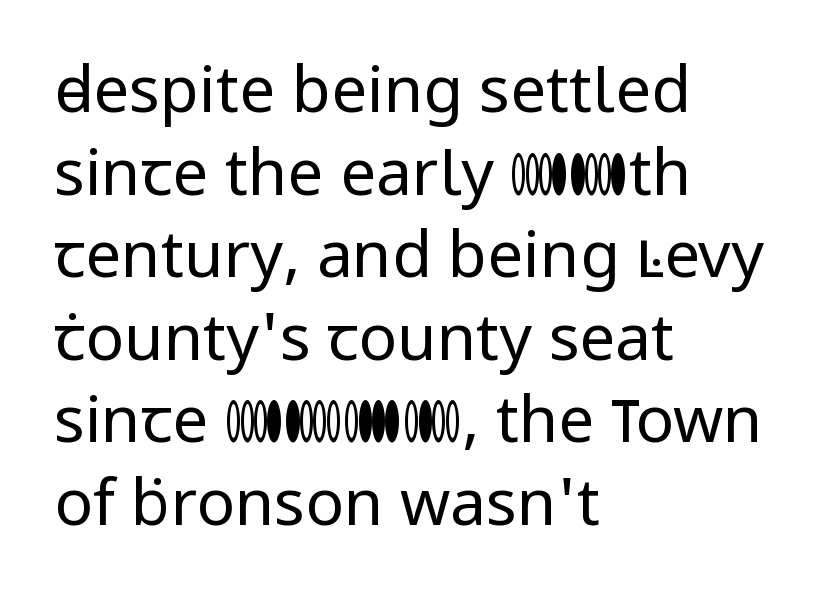
Looks like regular typesetting: each glyph gets only the width it needs. Tall strokes in this sample are plumb rather than angled. Any mark beneath the type? The region is blank. Normally led — the rows are evenly, conventionally spaced. The font sits on the lighter half of the weight spectrum, regular included. You could call the tracking neutral — neither tight nor loose.
